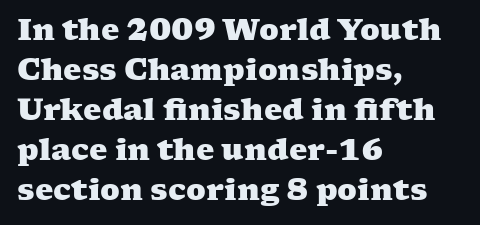
Notice how thick the strokes are: this is what a full bold looks like. Spacing verdict: proportional, widths tailored to each character. Nobody touched the tracking dial on this one. Whoever set this chose a conventional vertical rhythm. This is serif lettering, the kind often seen in printed books.
